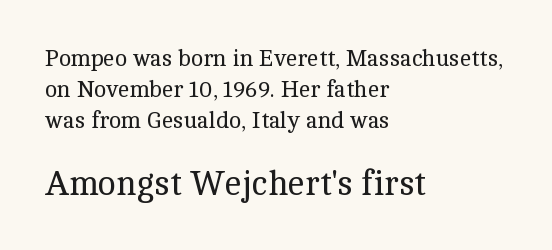
The image shows 34 px regular-weight serif type, upright; set left-aligned, normal line spacing (1.35x), normal letter spacing, not underlined; the second (bottom) block is 1.48x larger; a medium x-height.
